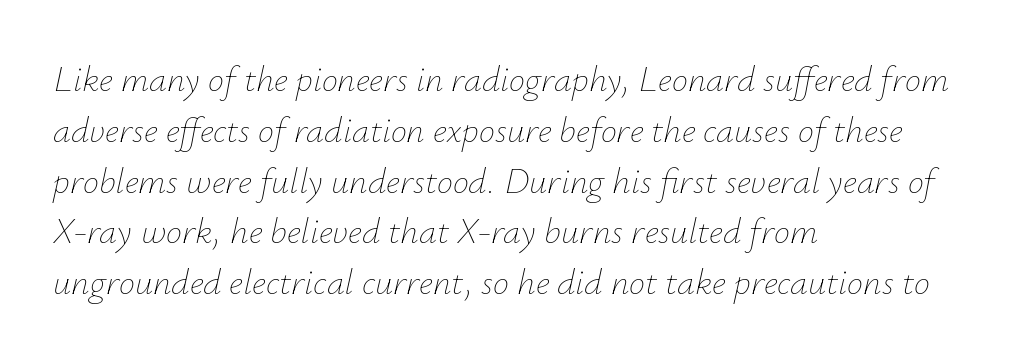
Q: Is the text bold? A: No.
Q: Is the text italic (slanted)? A: Yes, it leans right by about 12 degrees.
Q: Is the text underlined? A: No.
Q: How is the paragraph aligned? A: Left-aligned.
Q: Is the spacing between letters normal or unusually wide? A: Normal.
Q: Is the spacing between lines tight, normal or loose? A: Normal.
Q: Width (condensed, normal, or wide)? A: Normal.
Q: Stroke contrast? A: Low.
Q: x-height? A: Small.
Q: Monospaced? A: No.
